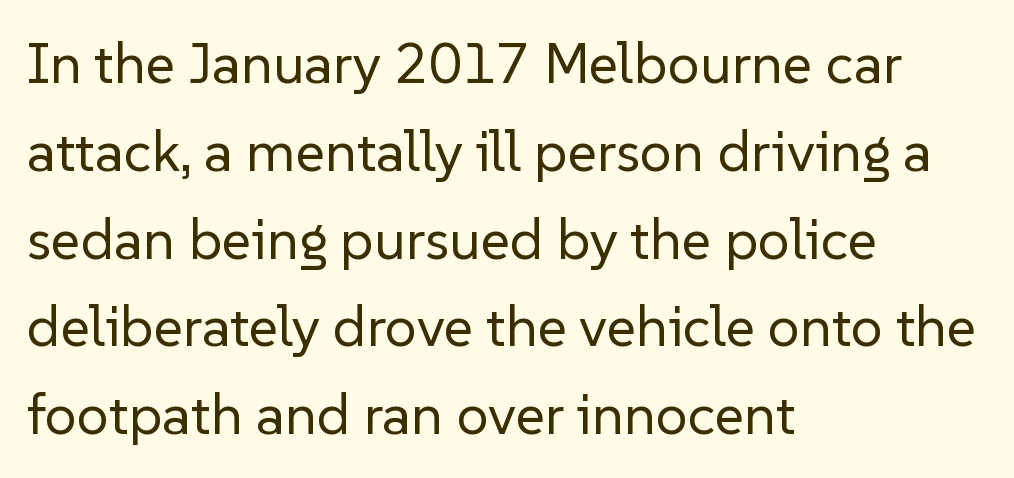
Q: Is the text bold? A: No.
Q: Is the text italic (slanted)? A: No, it is upright.
Q: Is the typeface a serif or a sans-serif typeface? A: Sans-serif.
Q: Is the text underlined? A: No.
Q: How is the paragraph aligned? A: Left-aligned.
Q: Is the spacing between letters normal or unusually wide? A: Normal.
Q: Is the spacing between lines tight, normal or loose? A: Normal.
Q: Width (condensed, normal, or wide)? A: Normal.
Q: Stroke contrast? A: Low.
Q: x-height? A: Medium.
Q: Monospaced? A: No.
